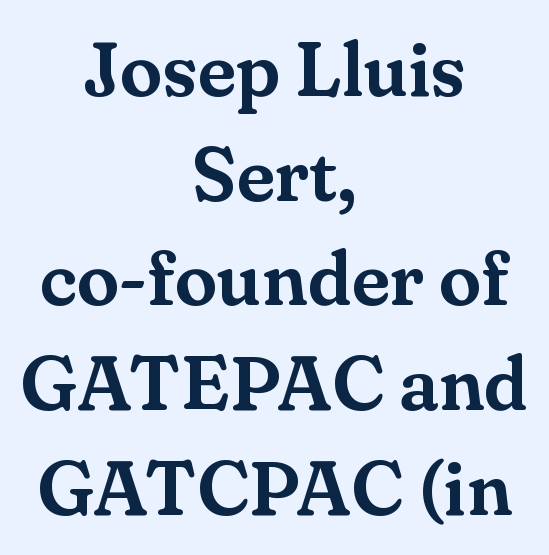
Each letter keeps its own natural width here, so spacing adapts to shape. The letters stand upright; this is a roman face. If you measured baseline to baseline, you'd find a middling distance. Only glyphs here, with clear space below each row. You can tell from the footed stems that serif type was used.
